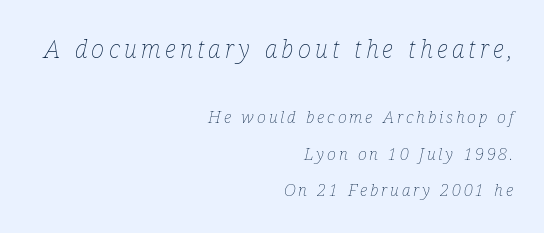
Q: Is the text bold? A: No.
Q: Is the text italic (slanted)? A: Yes, it leans right by about 12 degrees.
Q: Is the text underlined? A: No.
Q: How is the paragraph aligned? A: Right-aligned.
Q: Is the spacing between lines tight, normal or loose? A: Loose.
Q: Which block of text is set in a larger size, the first (top) or the second (bottom)? A: The first (top) one.
